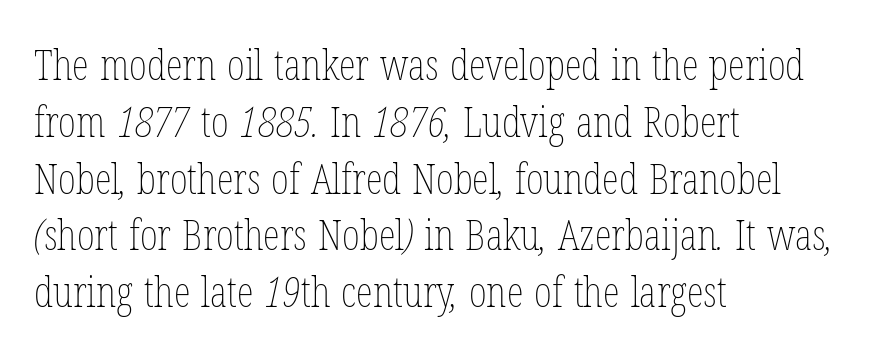
Q: Is the text bold? A: No.
Q: Is the text underlined? A: No.
Q: How is the paragraph aligned? A: Left-aligned.
Q: Is the spacing between letters normal or unusually wide? A: Normal.
Q: Is the spacing between lines tight, normal or loose? A: Normal.
Q: Width (condensed, normal, or wide)? A: Condensed.
Q: Stroke contrast? A: Low.
Q: x-height? A: Medium.
Q: Monospaced? A: No.
